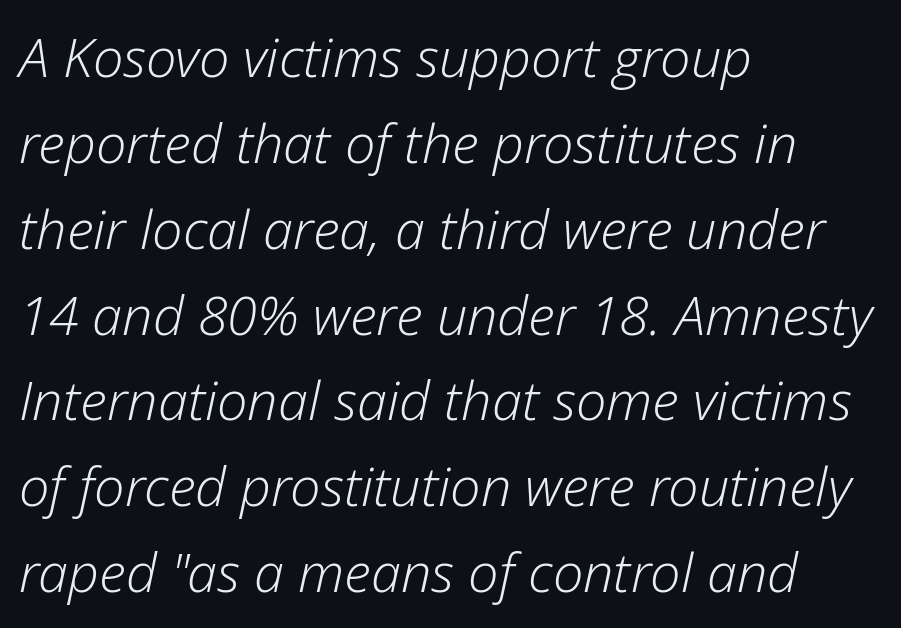
Q: Is the text bold? A: No.
Q: Is the text italic (slanted)? A: Yes, it leans right by about 12 degrees.
Q: Is the text underlined? A: No.
Q: How is the paragraph aligned? A: Left-aligned.
Q: Is the spacing between letters normal or unusually wide? A: Normal.
Q: Is the spacing between lines tight, normal or loose? A: Normal.
Q: Width (condensed, normal, or wide)? A: Normal.
Q: Stroke contrast? A: Low.
Q: x-height? A: Medium.
Q: Monospaced? A: No.
